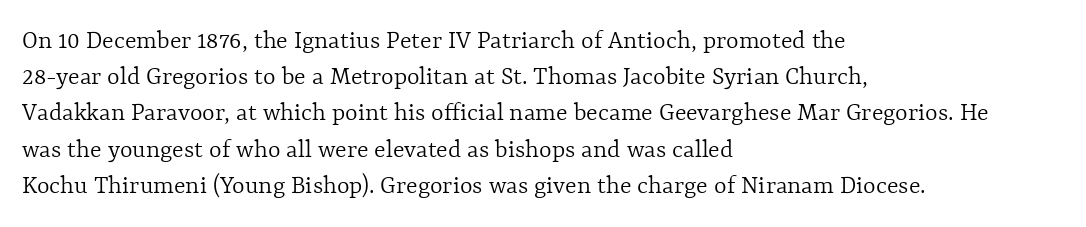
The image shows 27 px text type, upright; set left-aligned, normal line spacing (1.34x), normal letter spacing, not underlined.
